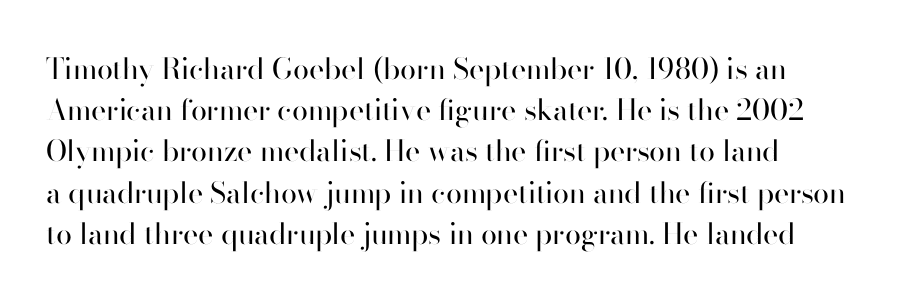
The image shows 29 px regular-weight sans-serif type, upright; set normal line spacing (1.42x), normal letter spacing, not underlined; high stroke contrast and a small x-height.
